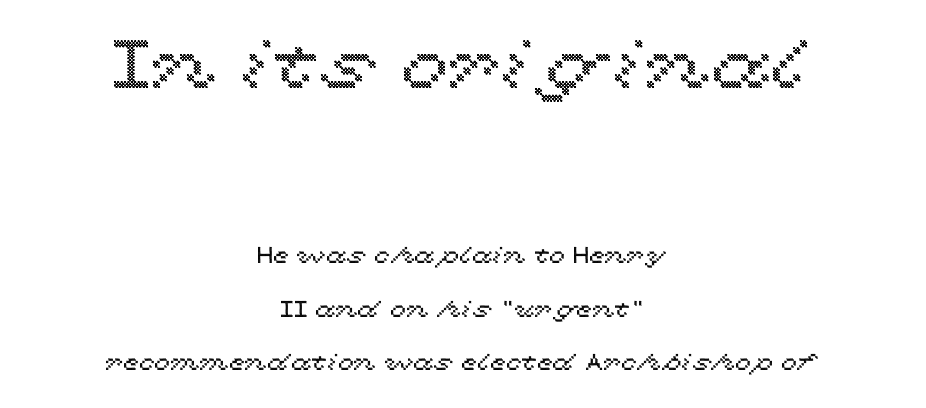
{"width": "wide", "x_height": "medium", "monospaced": "no", "underline": "no", "align": "center", "line_spacing": "loose", "line_spacing_ratio": 2.31, "letter_spacing": "normal", "letter_spacing_em": 0.0, "larger_block": "first", "size_ratio": 2.96, "glyph_px": 68}
